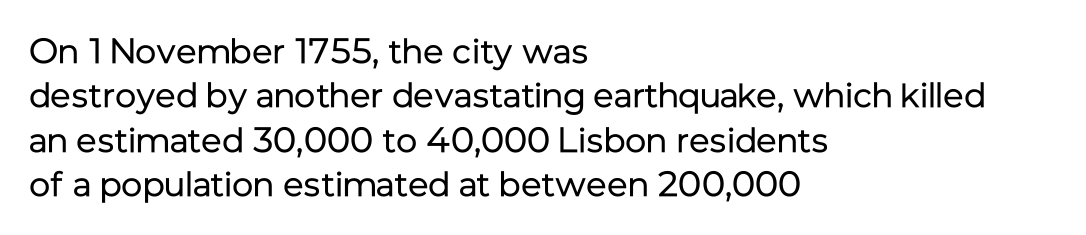
Here the designer chose a conventional face with non-uniform glyph widths. Letters rest on an invisible, unmarked baseline. Words appear dense and cohesive because spacing is normal. The glyphs in this specimen are sans serif.
